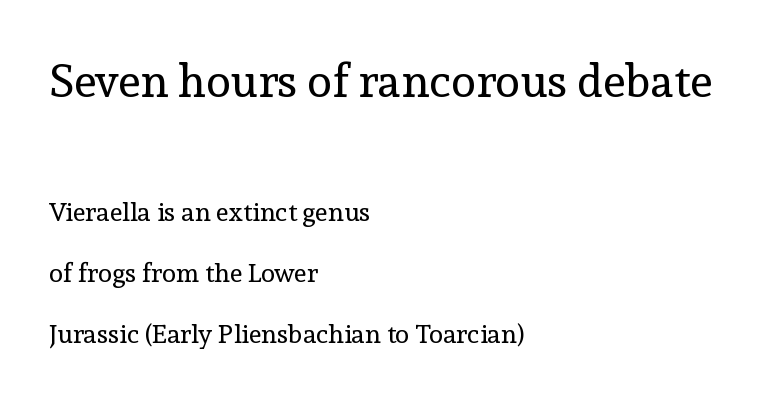
Q: Is the text bold? A: No.
Q: Is the text italic (slanted)? A: No, it is upright.
Q: Is the typeface a serif or a sans-serif typeface? A: Serif.
Q: Is the text underlined? A: No.
Q: How is the paragraph aligned? A: Left-aligned.
Q: Is the spacing between letters normal or unusually wide? A: Normal.
Q: Is the spacing between lines tight, normal or loose? A: Loose.
Q: Which block of text is set in a larger size, the first (top) or the second (bottom)? A: The first (top) one.
Q: Width (condensed, normal, or wide)? A: Normal.
Q: x-height? A: Medium.
Q: Monospaced? A: No.
